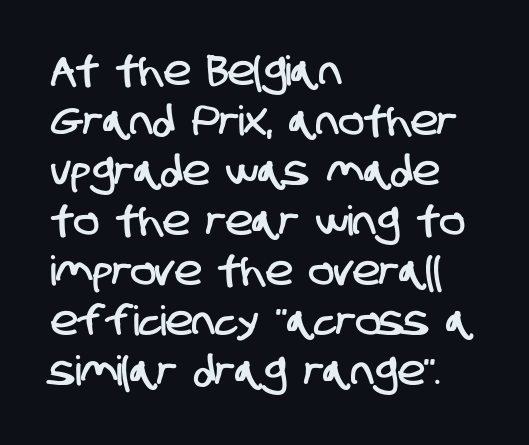
Q: Is the typeface a serif or a sans-serif typeface? A: Sans-serif.
Q: Is the text underlined? A: No.
Q: How is the paragraph aligned? A: Left-aligned.
Q: Is the spacing between letters normal or unusually wide? A: Normal.
Q: Width (condensed, normal, or wide)? A: Condensed.
Q: Stroke contrast? A: Low.
Q: x-height? A: Large.
Q: Monospaced? A: No.
